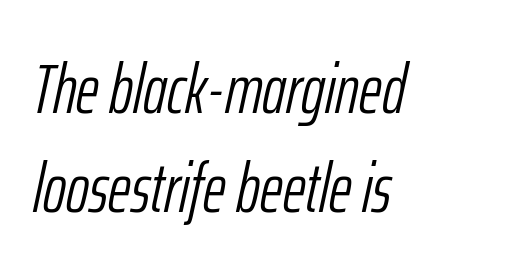
The image shows 70 px light, condensed type, italic (leaning right); set left-aligned, normal line spacing (1.42x), normal letter spacing, not underlined; low stroke contrast and a medium x-height.
